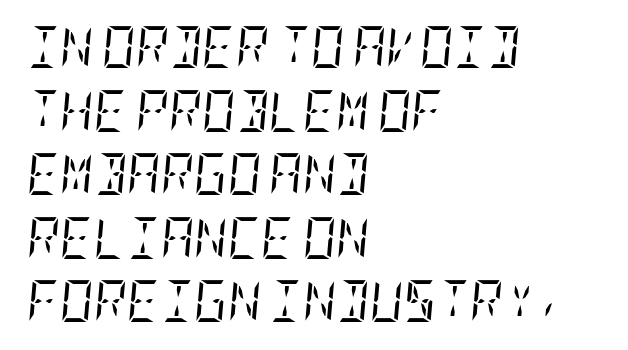
Q: Is the text bold? A: No.
Q: Is the text italic (slanted)? A: Yes, it leans right by about 5 degrees.
Q: Is the typeface a serif or a sans-serif typeface? A: Serif.
Q: Is the text underlined? A: No.
Q: How is the paragraph aligned? A: Left-aligned.
Q: Is the spacing between letters normal or unusually wide? A: Normal.
Q: Is the spacing between lines tight, normal or loose? A: Normal.
Q: Width (condensed, normal, or wide)? A: Condensed.
Q: Stroke contrast? A: Low.
Q: x-height? A: Large.
